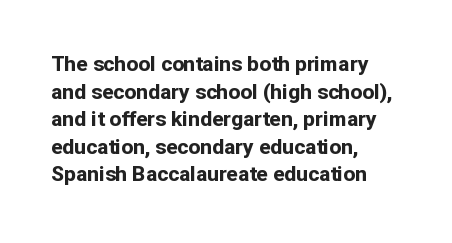
Q: Is the text bold? A: Yes.
Q: Is the text italic (slanted)? A: No, it is upright.
Q: Is the text underlined? A: No.
Q: How is the paragraph aligned? A: Left-aligned.
Q: Is the spacing between letters normal or unusually wide? A: Normal.
Q: Is the spacing between lines tight, normal or loose? A: Normal.
